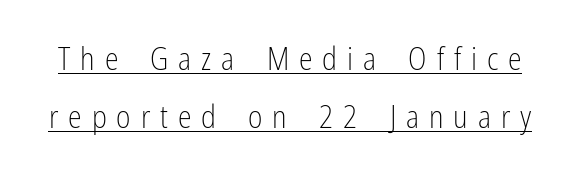
The face used here appears with an underline applied. The text was rendered using a sans face with plain stroke endings. Short note: letters widely spaced. Posture: straight, roman, zero tilt.
